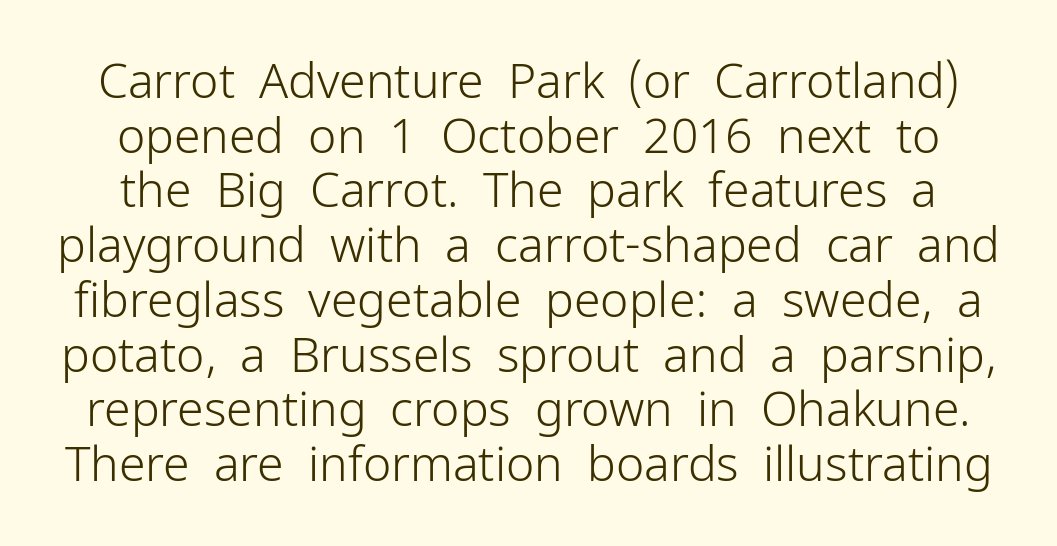
The image shows 48 px light sans-serif type, upright; set tight line spacing (1.14x), normal letter spacing, not underlined; low stroke contrast and a medium x-height.
